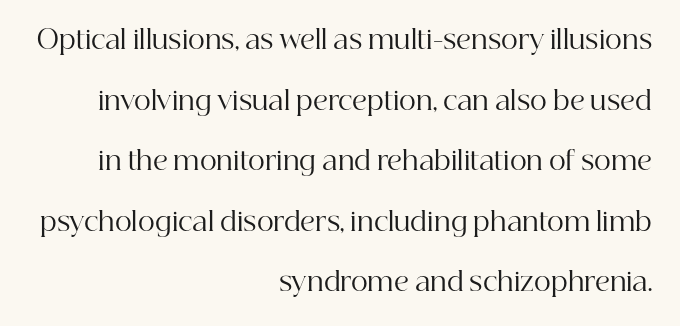
{"italic": "no", "bold": "no", "underline": "no", "align": "right", "line_spacing": "loose", "line_spacing_ratio": 2.33, "letter_spacing": "normal", "letter_spacing_em": 0.0, "glyph_px": 26}
